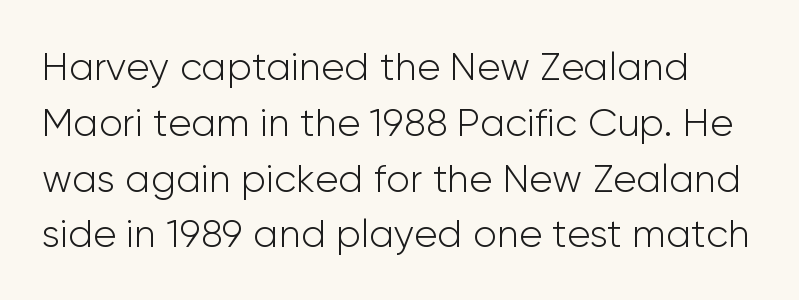
Anything drawn beneath the words? Only blank space. The rendering uses natural spacing where letterforms have individual widths. Quick note: interline space is typical. Default kerning and tracking; the words read as compact shapes.
